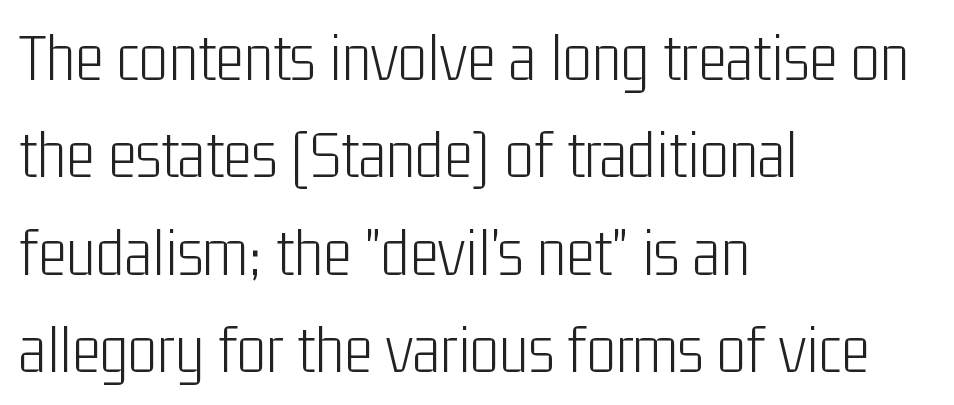
{"serif": "no", "italic": "no", "bold": "no", "weight": "light", "width": "condensed", "stroke_contrast": "low", "x_height": "medium", "monospaced": "no", "underline": "no", "align": "left", "line_spacing": "normal", "line_spacing_ratio": 1.41, "letter_spacing": "normal", "letter_spacing_em": 0.0, "glyph_px": 69}
